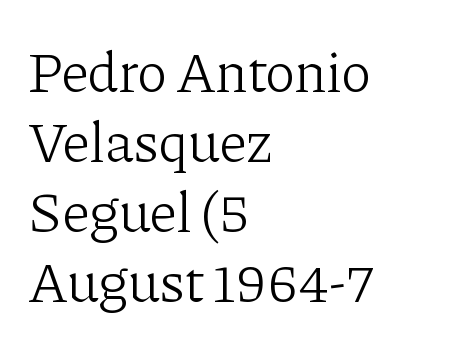
{"serif": "yes", "italic": "no", "bold": "no", "weight": "light", "width": "normal", "stroke_contrast": "low", "x_height": "medium", "monospaced": "no", "underline": "no", "align": "left", "line_spacing_ratio": 1.23, "letter_spacing": "normal", "letter_spacing_em": 0.0, "glyph_px": 57}
